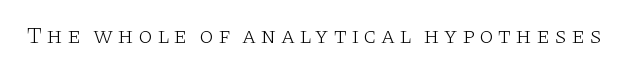
Honestly, there is no underline to notice here at all. This is roman type, the default non-slanted kind. Weight: not bold — regular or lighter.
